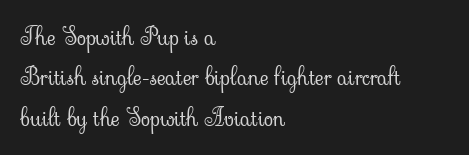
{"italic": "no", "bold": "no", "underline": "no", "align": "left", "line_spacing": "normal", "line_spacing_ratio": 1.68, "letter_spacing": "normal", "letter_spacing_em": 0.0, "glyph_px": 24}
